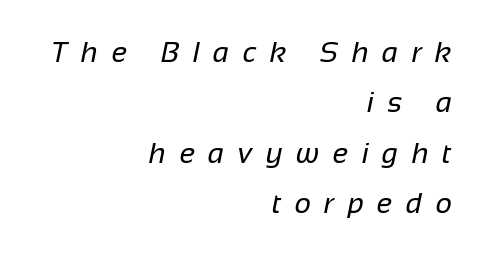
{"serif": "no", "bold": "no", "weight": "regular", "width": "normal", "stroke_contrast": "low", "x_height": "medium", "monospaced": "no", "underline": "no", "align": "right", "line_spacing_ratio": 1.74, "letter_spacing": "wide", "letter_spacing_em": 0.46, "glyph_px": 29}
